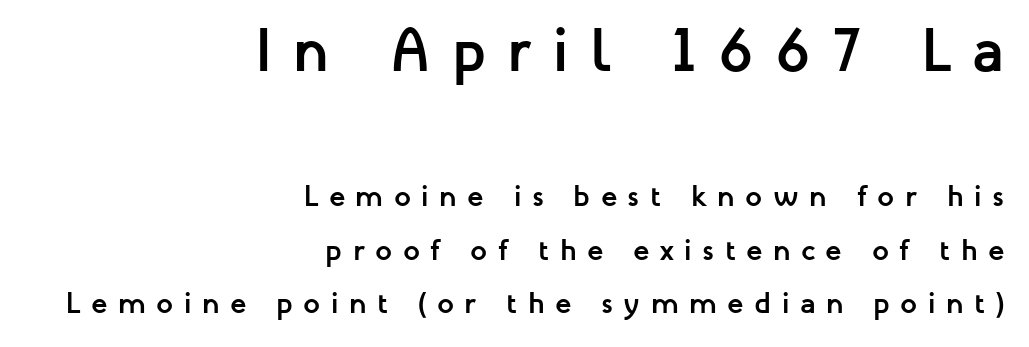
The image shows 61 px semibold sans-serif type, upright; set right-aligned, line spacing 1.79x, unusually wide letter spacing (+0.35 em), not underlined; the first (top) block is 2.03x larger; low stroke contrast and a medium x-height.
